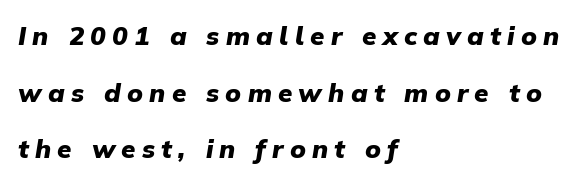
The image shows 26 px bold type, italic (leaning right); set left-aligned, loose line spacing (2.18x), unusually wide letter spacing (+0.24 em), not underlined.
